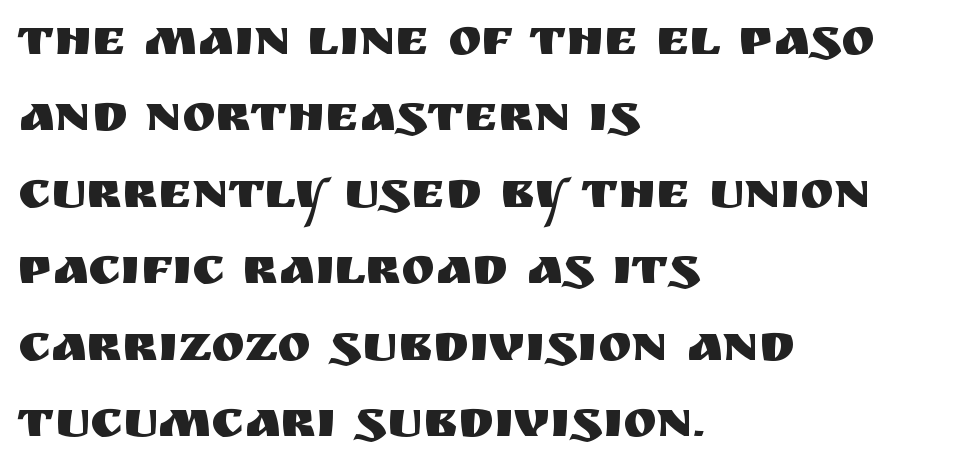
The image shows 51 px sans-serif type, upright; set left-aligned, normal line spacing (1.5x), normal letter spacing, not underlined; medium stroke contrast and a large x-height.
